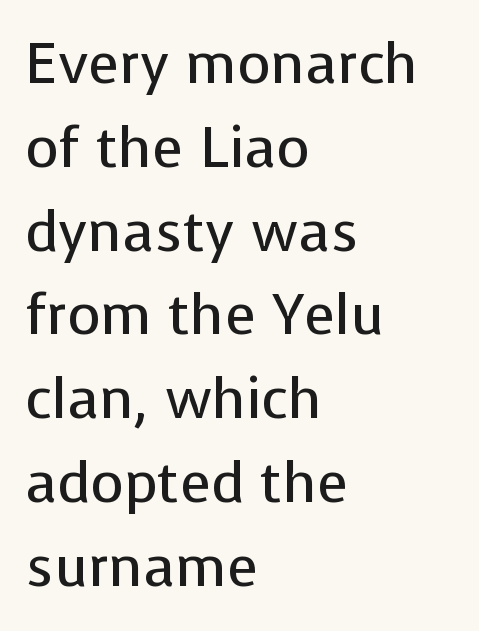
{"serif": "no", "italic": "no", "bold": "no", "weight": "regular", "width": "normal", "stroke_contrast": "low", "x_height": "medium", "monospaced": "no", "underline": "no", "align": "left", "line_spacing": "normal", "line_spacing_ratio": 1.47, "letter_spacing": "normal", "letter_spacing_em": 0.0, "glyph_px": 57}
